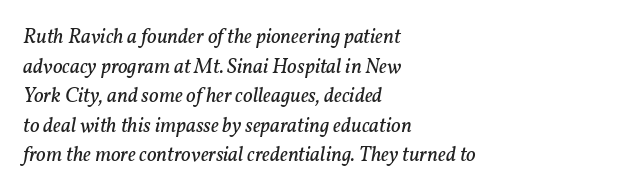
Honestly, the row spacing looks completely unremarkable. The lines are quadded left. These lines keep a tight, regular rhythm from letter to letter. Descenders are the only things crossing below the line. This is oblique type, the kind used for emphasis or titles.
